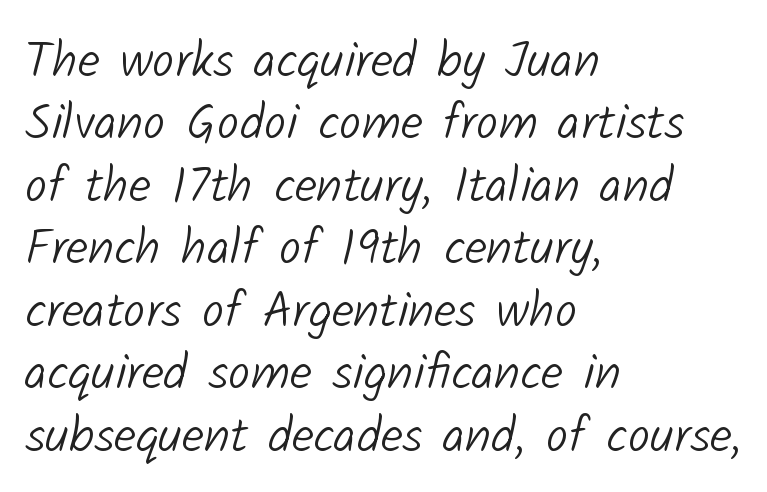
The image shows 50 px light sans-serif type; set left-aligned, normal line spacing (1.25x), normal letter spacing, not underlined; low stroke contrast and a medium x-height.
